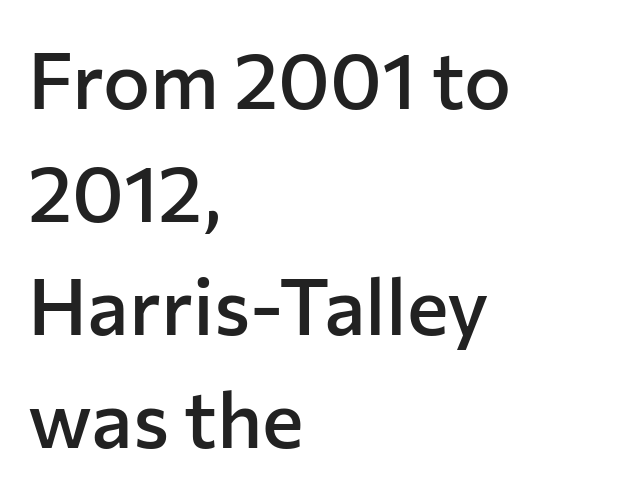
The image shows 79 px semibold sans-serif type, upright; set left-aligned, normal line spacing (1.43x), normal letter spacing, not underlined; low stroke contrast and a medium x-height.
